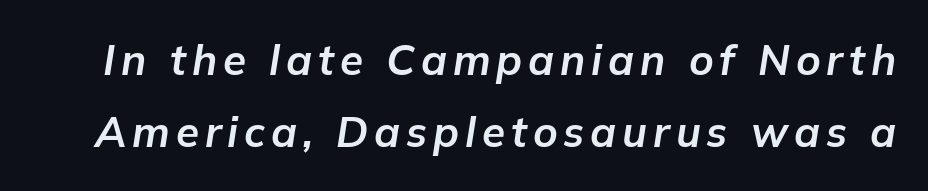
Q: Is the text bold? A: Yes.
Q: Is the text italic (slanted)? A: Yes, it leans right by about 9 degrees.
Q: Is the text underlined? A: No.
Q: Width (condensed, normal, or wide)? A: Normal.
Q: Stroke contrast? A: Low.
Q: x-height? A: Medium.
Q: Monospaced? A: No.
